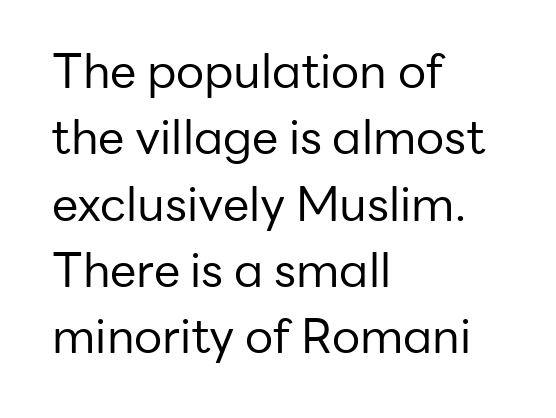
This sample has the flowing, uneven cadence of proportional lettering. The space directly below the letters is spotless. A sans-serif font was chosen for this passage. Compared with typical body copy, the letter spacing here is the same. Weight: regular or lighter. What's the leading like? Ordinary, nothing unusual.
